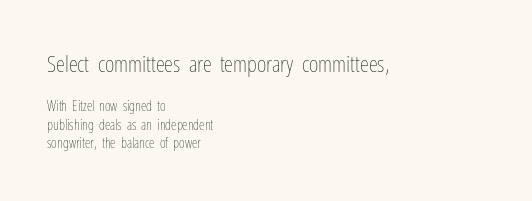
The image shows 23 px text type, upright; set left-aligned, normal line spacing (1.33x), normal letter spacing, not underlined; the first (top) block is 1.64x larger.
